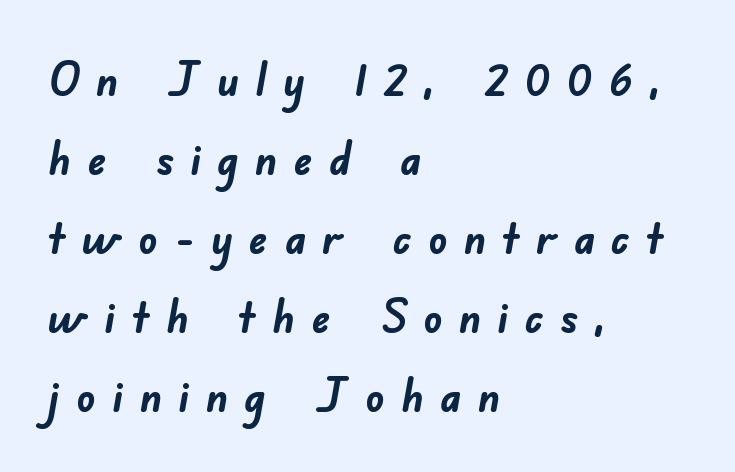
Q: Is the text bold? A: Yes.
Q: Is the typeface a serif or a sans-serif typeface? A: Sans-serif.
Q: Is the text underlined? A: No.
Q: How is the paragraph aligned? A: Left-aligned.
Q: Is the spacing between letters normal or unusually wide? A: Unusually wide.
Q: Is the spacing between lines tight, normal or loose? A: Normal.
Q: Width (condensed, normal, or wide)? A: Normal.
Q: Stroke contrast? A: Low.
Q: x-height? A: Small.
Q: Monospaced? A: No.
